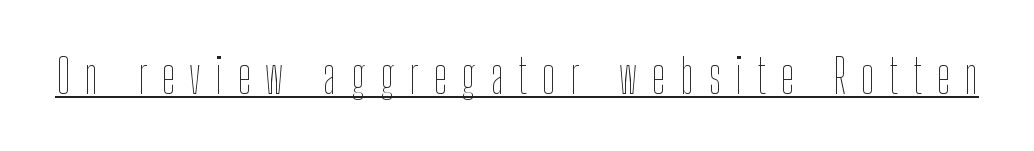
Q: Is the text bold? A: No.
Q: Is the text italic (slanted)? A: No, it is upright.
Q: Is the text underlined? A: Yes.
Q: Is the spacing between letters normal or unusually wide? A: Unusually wide.
Q: Width (condensed, normal, or wide)? A: Condensed.
Q: Stroke contrast? A: Low.
Q: x-height? A: Medium.
Q: Monospaced? A: No.
